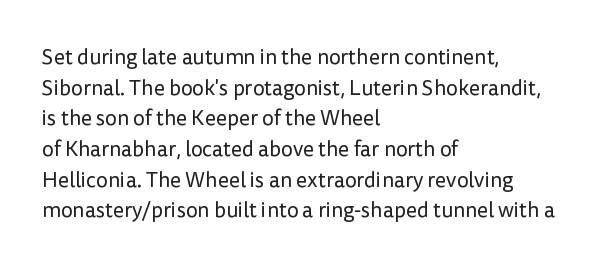
The strip under each line holds only bare page. The lines in this sample share a left origin and differ only in where they stop. The block of text has a typical density, with ordinary space between rows. A typesetter would call this zero additional tracking. Each stroke keeps to a modest, everyday thickness or less. Style check: upright.
